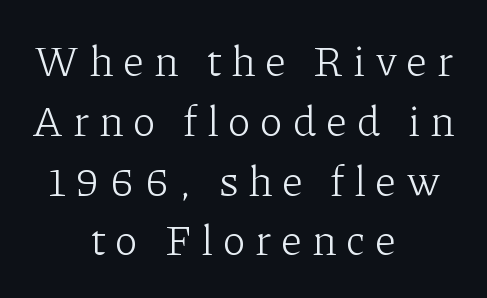
The image shows 43 px light serif type, upright; set centered, normal line spacing (1.39x), unusually wide letter spacing (+0.22 em), not underlined; low stroke contrast and a medium x-height.
